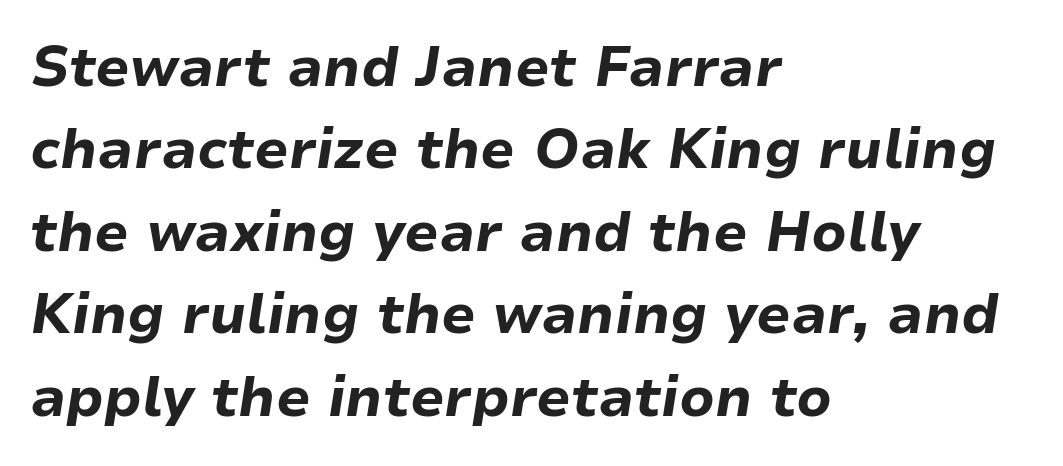
The image shows 55 px bold type, italic (leaning right); set left-aligned, normal line spacing (1.5x), normal letter spacing, not underlined; low stroke contrast and a medium x-height.
